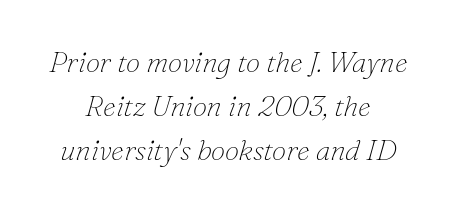
Compared with ordinary roman type, these characters are visibly tilted. Caption: multi-line text, centered on the measure. The glyphs in this specimen are seriffed. Quick note: interline space is typical.
